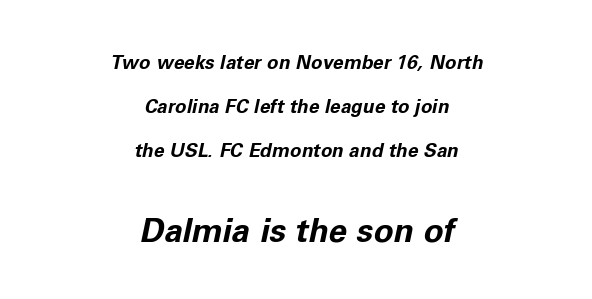
The image shows 33 px bold type, italic (leaning right); set centered, loose line spacing (2.32x), normal letter spacing, not underlined; the second (bottom) block is 1.74x larger; low stroke contrast and a medium x-height.
